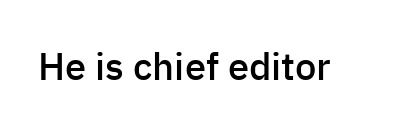
Style check: upright. These lines keep a tight, regular rhythm from letter to letter. As a designer I'd log this as weight 600, semibold. The gap between lines stays unmarked. The type family on display is of the sans-serif kind.
